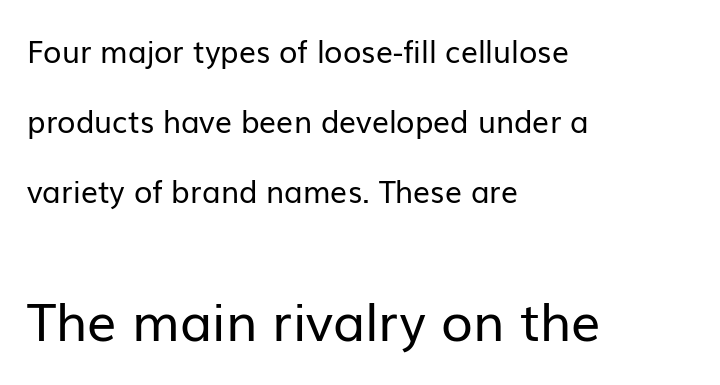
The image shows 52 px regular-weight sans-serif type, upright; set left-aligned, loose line spacing (2.34x), normal letter spacing, not underlined; the second (bottom) block is 1.73x larger; low stroke contrast and a medium x-height.
